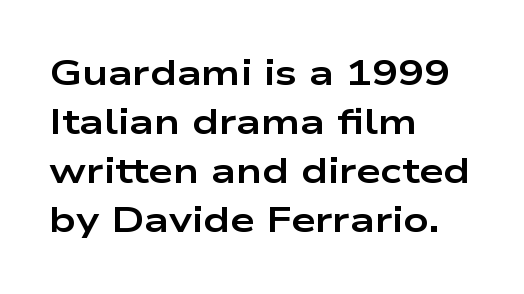
The font family rendered here belongs to the sans-serif group. The passage shown has conventional tracking throughout. A typesetter would call this proportional, since set widths differ per character. Pretty heavy lettering here — definitely bold. The lines are quadded left. Line spacing here is normal.
